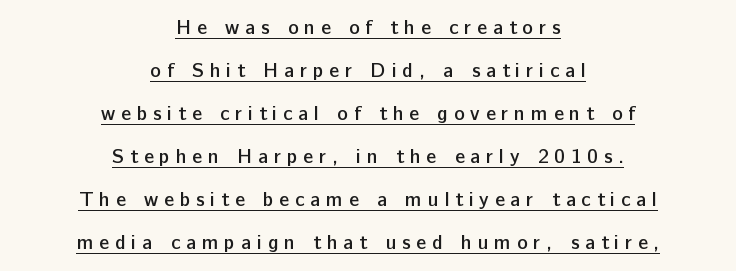
Q: Is the text bold? A: Semi-bold.
Q: Is the text italic (slanted)? A: No, it is upright.
Q: Is the text underlined? A: Yes.
Q: How is the paragraph aligned? A: Centered.
Q: Is the spacing between letters normal or unusually wide? A: Unusually wide.
Q: Is the spacing between lines tight, normal or loose? A: Loose.
